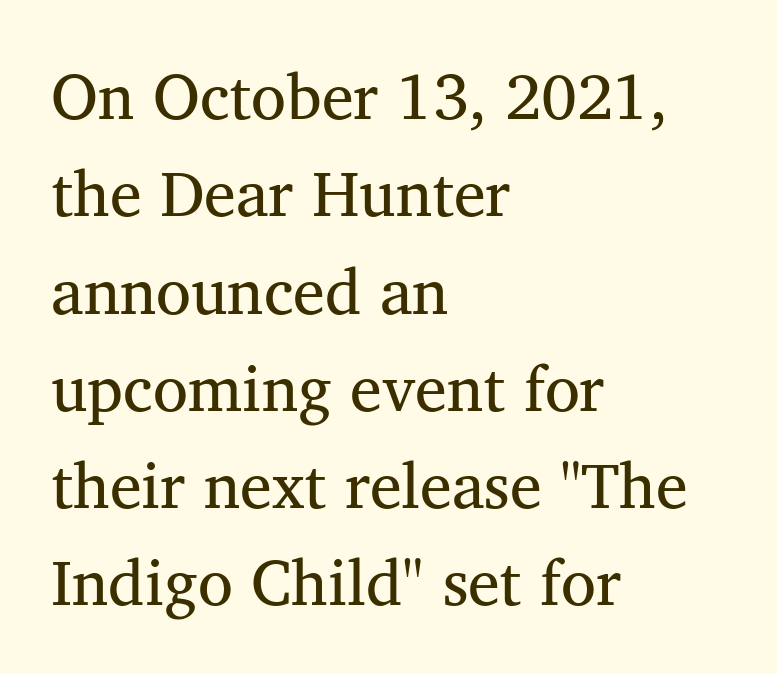
The image shows 64 px regular-weight serif type; set left-aligned, normal line spacing (1.52x), normal letter spacing, not underlined; medium stroke contrast and a medium x-height.
